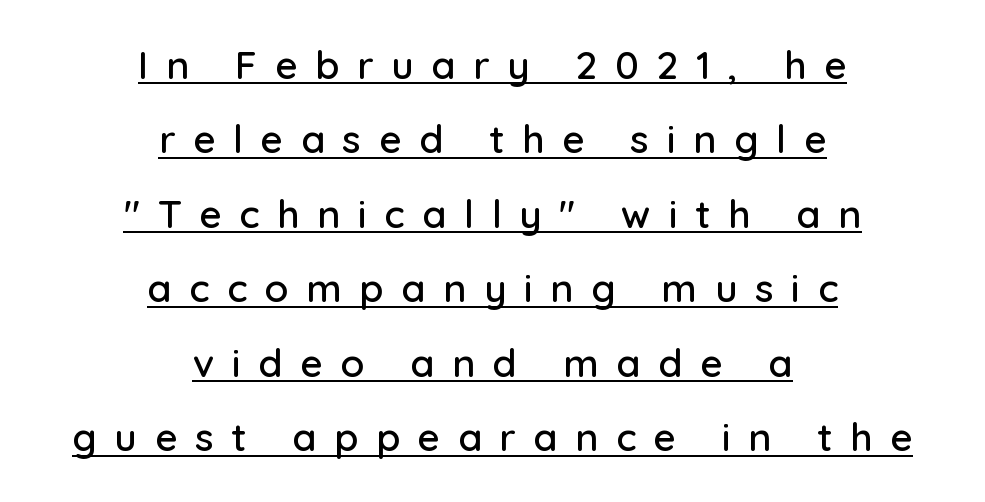
Q: Is the text italic (slanted)? A: No, it is upright.
Q: Is the typeface a serif or a sans-serif typeface? A: Sans-serif.
Q: Is the text underlined? A: Yes.
Q: How is the paragraph aligned? A: Centered.
Q: Is the spacing between letters normal or unusually wide? A: Unusually wide.
Q: Is the spacing between lines tight, normal or loose? A: Loose.
Q: Width (condensed, normal, or wide)? A: Normal.
Q: Stroke contrast? A: Low.
Q: x-height? A: Medium.
Q: Monospaced? A: No.
